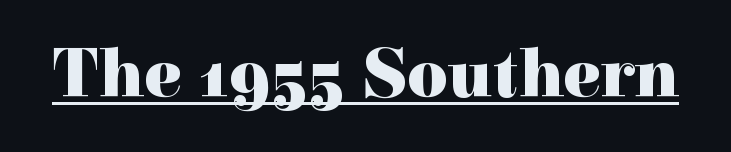
Q: Is the text bold? A: Yes.
Q: Is the text italic (slanted)? A: No, it is upright.
Q: Is the typeface a serif or a sans-serif typeface? A: Serif.
Q: Is the text underlined? A: Yes.
Q: Is the spacing between letters normal or unusually wide? A: Normal.
Q: Width (condensed, normal, or wide)? A: Normal.
Q: x-height? A: Medium.
Q: Monospaced? A: No.
